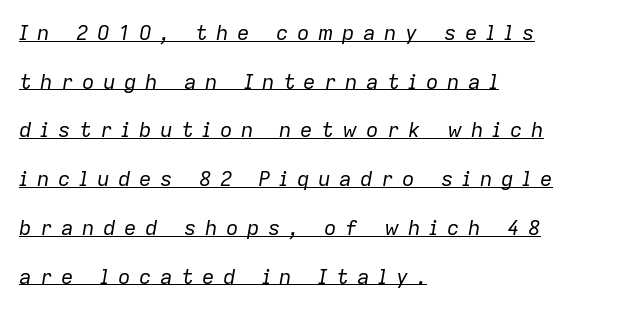
{"italic": "yes", "lean": "right", "slant_degrees": 9, "bold": "no", "underline": "yes", "align": "left", "line_spacing": "loose", "line_spacing_ratio": 2.32, "letter_spacing": "wide", "letter_spacing_em": 0.4, "glyph_px": 21}
